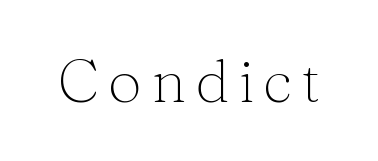
The image shows 60 px light serif type, upright; set not underlined; medium stroke contrast and a medium x-height.
